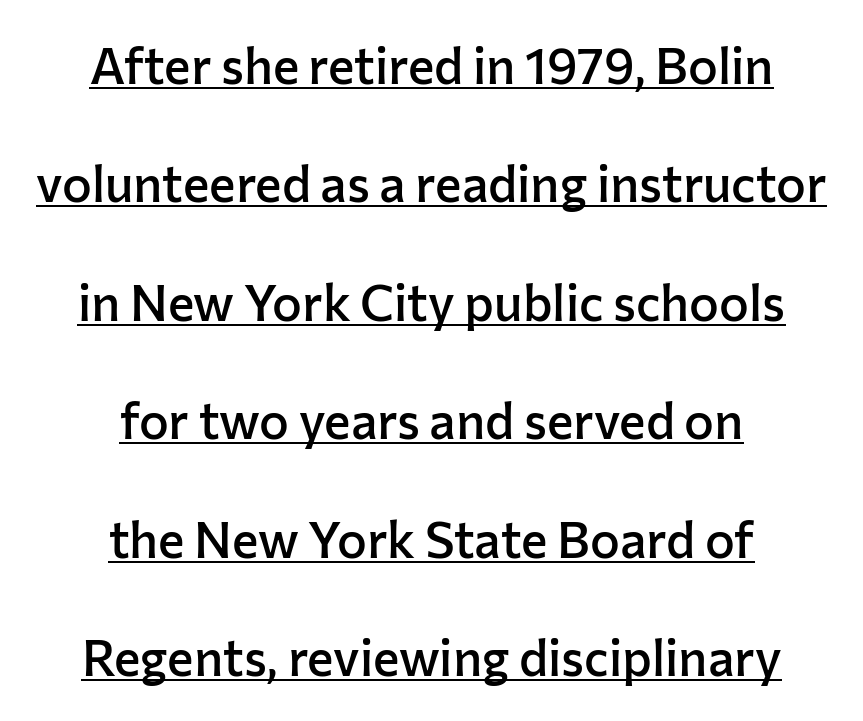
The image shows 50 px semibold sans-serif type, upright; set centered, loose line spacing (2.37x), normal letter spacing, underlined; low stroke contrast and a medium x-height.
